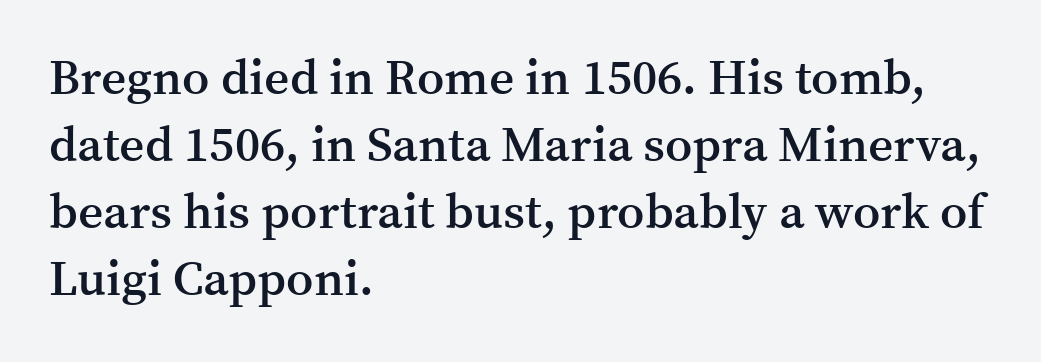
Q: Is the text bold? A: Semi-bold.
Q: Is the text italic (slanted)? A: No, it is upright.
Q: Is the typeface a serif or a sans-serif typeface? A: Serif.
Q: Is the text underlined? A: No.
Q: How is the paragraph aligned? A: Left-aligned.
Q: Is the spacing between letters normal or unusually wide? A: Normal.
Q: Is the spacing between lines tight, normal or loose? A: Normal.
Q: Width (condensed, normal, or wide)? A: Normal.
Q: Stroke contrast? A: Medium.
Q: x-height? A: Medium.
Q: Monospaced? A: No.
